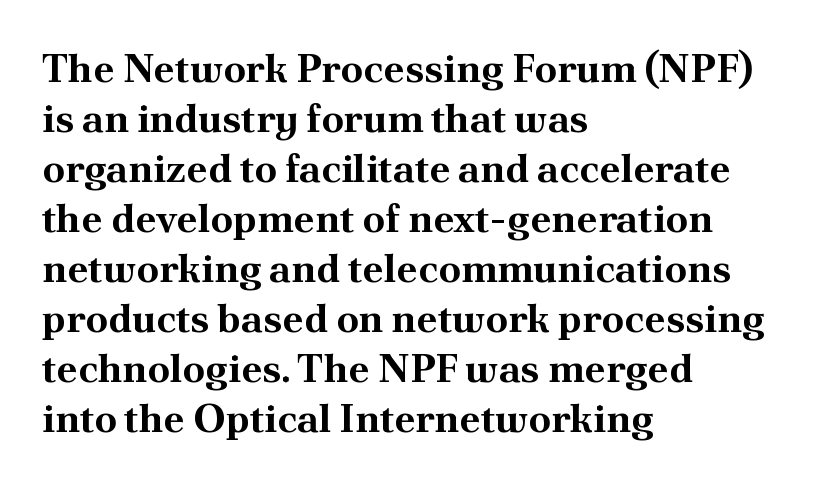
Q: Is the text bold? A: Yes.
Q: Is the text italic (slanted)? A: No, it is upright.
Q: Is the typeface a serif or a sans-serif typeface? A: Serif.
Q: Is the text underlined? A: No.
Q: How is the paragraph aligned? A: Left-aligned.
Q: Is the spacing between letters normal or unusually wide? A: Normal.
Q: Is the spacing between lines tight, normal or loose? A: Normal.
Q: Width (condensed, normal, or wide)? A: Normal.
Q: Stroke contrast? A: Medium.
Q: x-height? A: Small.
Q: Monospaced? A: No.
